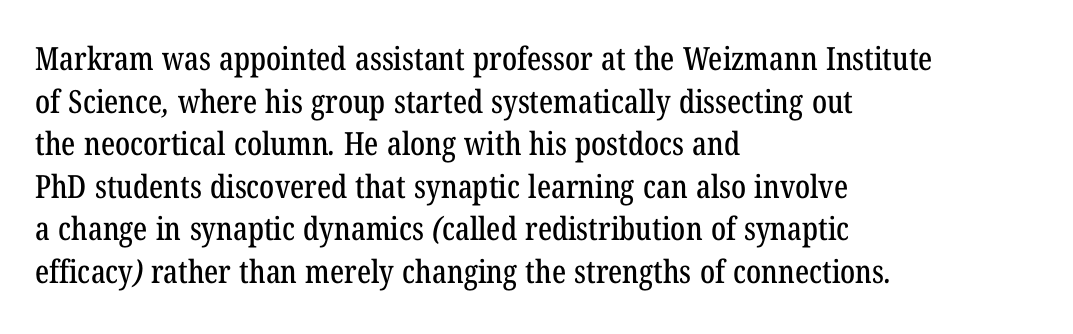
The image shows 32 px condensed serif type; set left-aligned, normal line spacing (1.33x), normal letter spacing, not underlined; low stroke contrast and a medium x-height.
